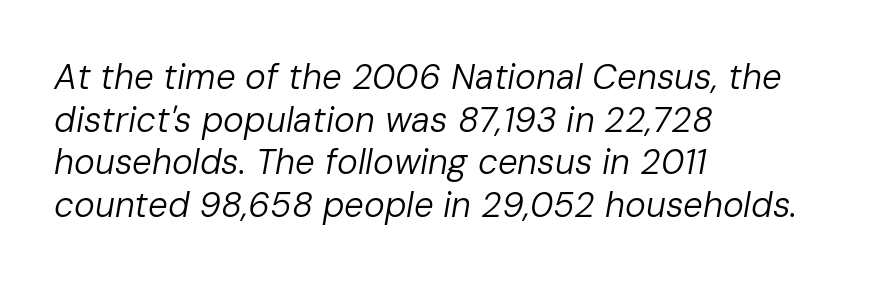
The image shows 35 px regular-weight type, italic (leaning right); set left-aligned, line spacing 1.22x, normal letter spacing, not underlined; low stroke contrast and a medium x-height.
